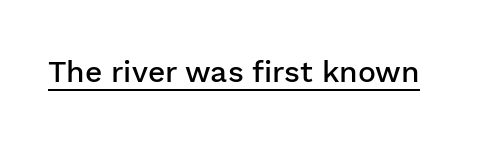
{"serif": "no", "italic": "no", "bold": "semi", "weight": "semibold", "width": "normal", "stroke_contrast": "low", "x_height": "medium", "monospaced": "no", "underline": "yes", "letter_spacing": "normal", "letter_spacing_em": 0.0, "glyph_px": 30}
